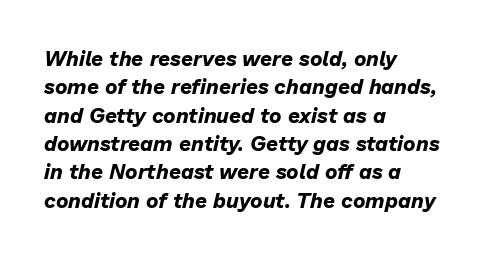
Descender tails drop into unmarked territory. The gaps between neighbouring characters are ordinary and unremarkable. The axis of the letterforms is tilted away from vertical. Students, this is bold: see how much ink each stroke carries.
